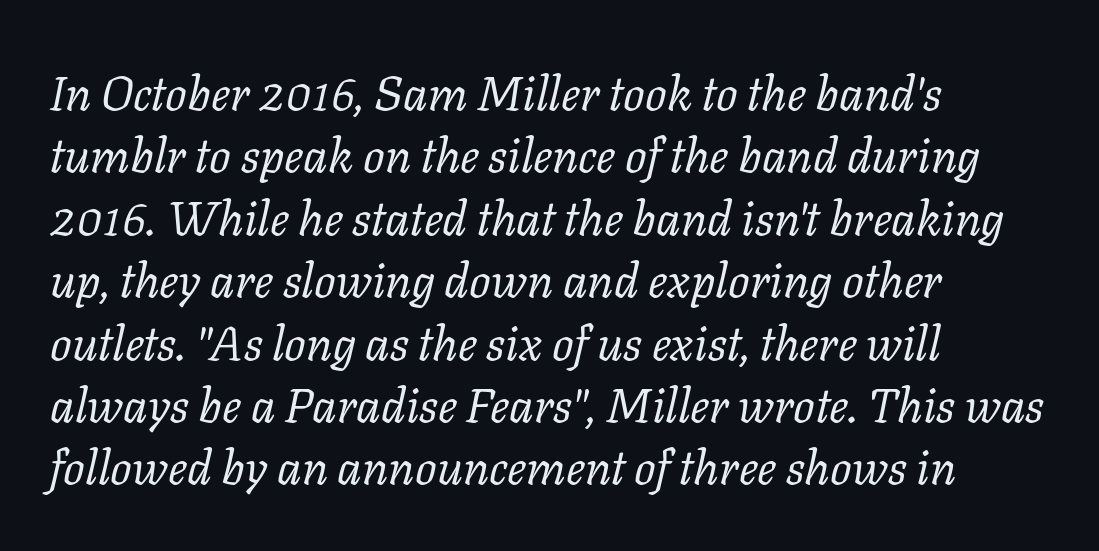
Q: Is the text bold? A: No.
Q: Is the text italic (slanted)? A: Yes, it leans right by about 11 degrees.
Q: Is the typeface a serif or a sans-serif typeface? A: Serif.
Q: Is the text underlined? A: No.
Q: How is the paragraph aligned? A: Left-aligned.
Q: Is the spacing between letters normal or unusually wide? A: Normal.
Q: Is the spacing between lines tight, normal or loose? A: Normal.
Q: Width (condensed, normal, or wide)? A: Normal.
Q: Stroke contrast? A: Low.
Q: x-height? A: Medium.
Q: Monospaced? A: No.
